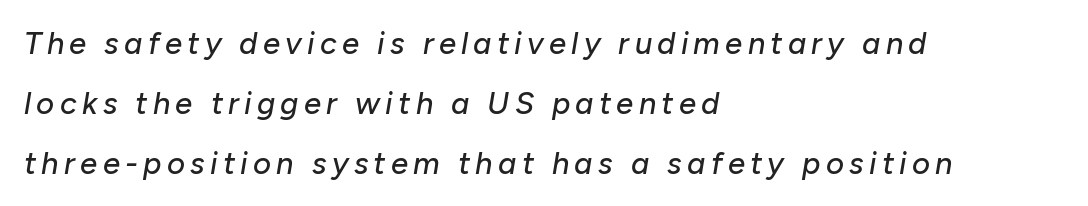
Q: Is the text italic (slanted)? A: Yes, it leans right by about 10 degrees.
Q: Is the text underlined? A: No.
Q: How is the paragraph aligned? A: Left-aligned.
Q: Is the spacing between lines tight, normal or loose? A: Loose.
Q: Width (condensed, normal, or wide)? A: Normal.
Q: Stroke contrast? A: Low.
Q: x-height? A: Medium.
Q: Monospaced? A: No.
